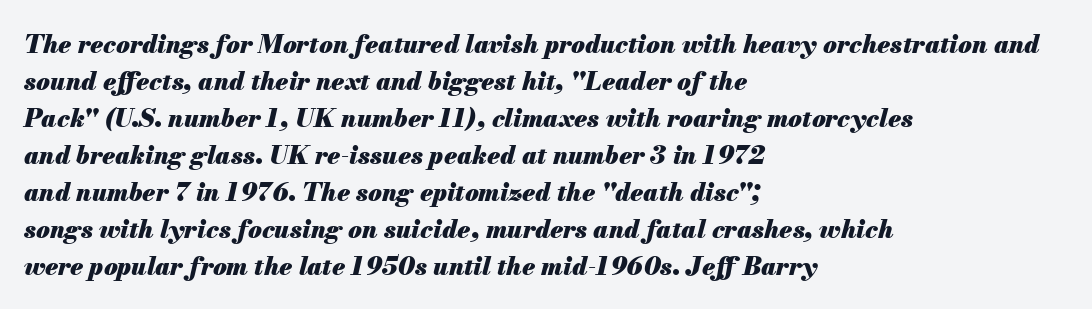
Q: Is the text bold? A: Yes.
Q: Is the text italic (slanted)? A: Yes, it leans right by about 13 degrees.
Q: Is the text underlined? A: No.
Q: How is the paragraph aligned? A: Left-aligned.
Q: Is the spacing between letters normal or unusually wide? A: Normal.
Q: Is the spacing between lines tight, normal or loose? A: Normal.
